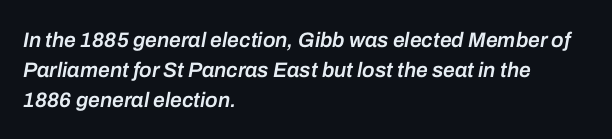
{"italic": "yes", "lean": "right", "slant_degrees": 10, "bold": "semi", "underline": "no", "align": "left", "line_spacing": "normal", "line_spacing_ratio": 1.42, "letter_spacing": "normal", "letter_spacing_em": 0.0, "glyph_px": 21}
